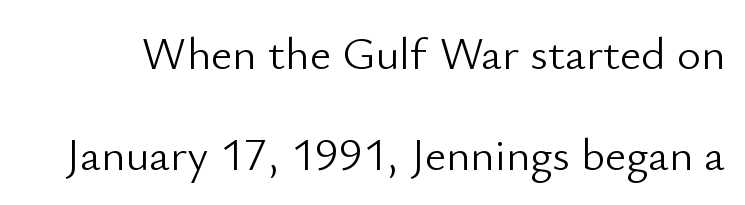
Widely set lines give the paragraph a tall, airy silhouette. The rendering uses natural spacing where letterforms have individual widths. The specimen omits any rule beneath the text block's lines. This sample uses an upright cut, with every glyph sitting square on the baseline. Characters follow at the spacing the type designer built in.
